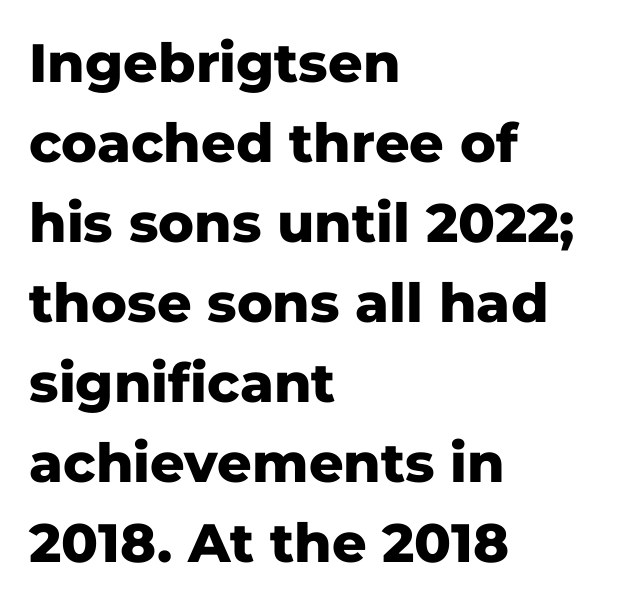
{"serif": "no", "italic": "no", "bold": "yes", "weight": "heavy", "width": "normal", "stroke_contrast": "low", "x_height": "medium", "monospaced": "no", "underline": "no", "align": "left", "line_spacing": "normal", "line_spacing_ratio": 1.48, "letter_spacing": "normal", "letter_spacing_em": 0.0, "glyph_px": 54}
